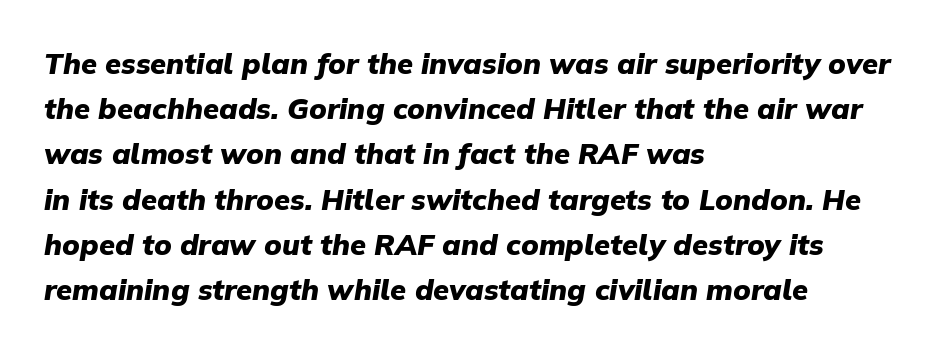
The image shows 29 px heavy type, italic (leaning right); set left-aligned, normal line spacing (1.56x), normal letter spacing, not underlined; low stroke contrast and a medium x-height.
